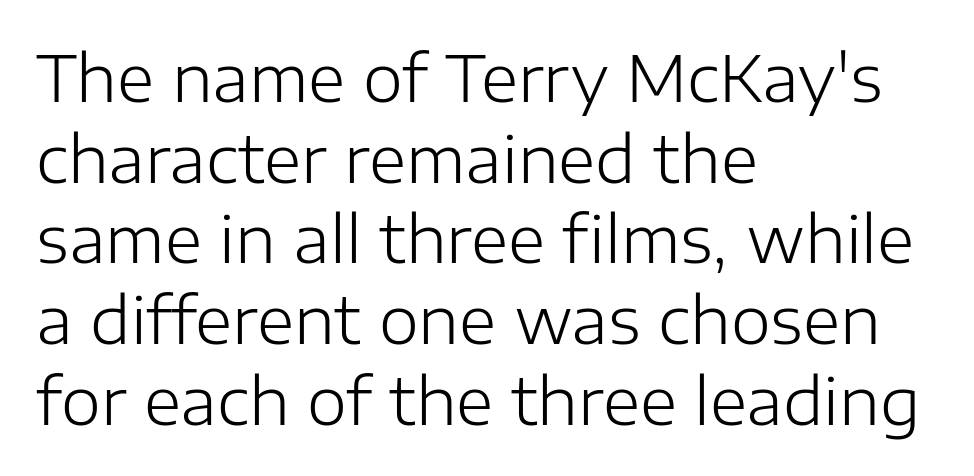
The image shows 64 px light sans-serif type, upright; set left-aligned, normal line spacing (1.26x), normal letter spacing, not underlined; low stroke contrast and a medium x-height.
